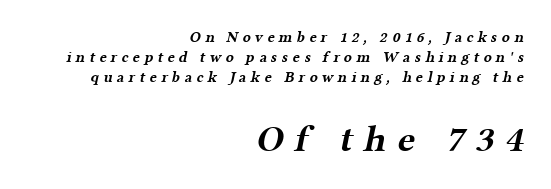
The image shows 37 px bold, wide serif type; set right-aligned, normal line spacing (1.32x), unusually wide letter spacing (+0.29 em), not underlined; the second (bottom) block is 2.47x larger; medium stroke contrast and a medium x-height.
